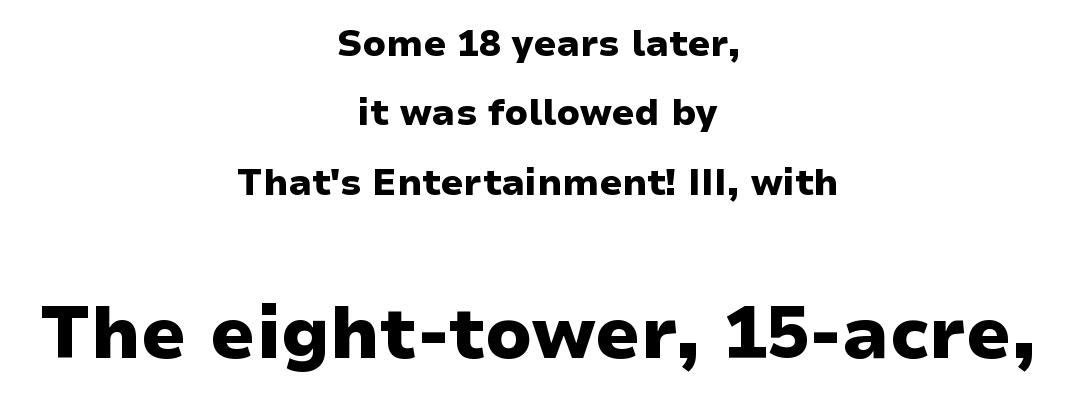
The compositor balanced each line on the midline. Typographic density is high because the face is bold. The lower block of text is set noticeably larger than the block above it. The letterforms sit shoulder to shoulder at normal distance.
